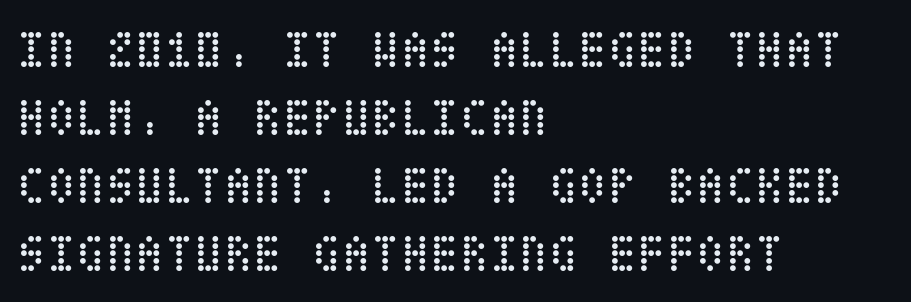
Words float on clear page, feet unadorned. No heavy texture on the line: the type isn't bold. These lines were composed using upright roman letters. You could call the tracking neutral — neither tight nor loose.
